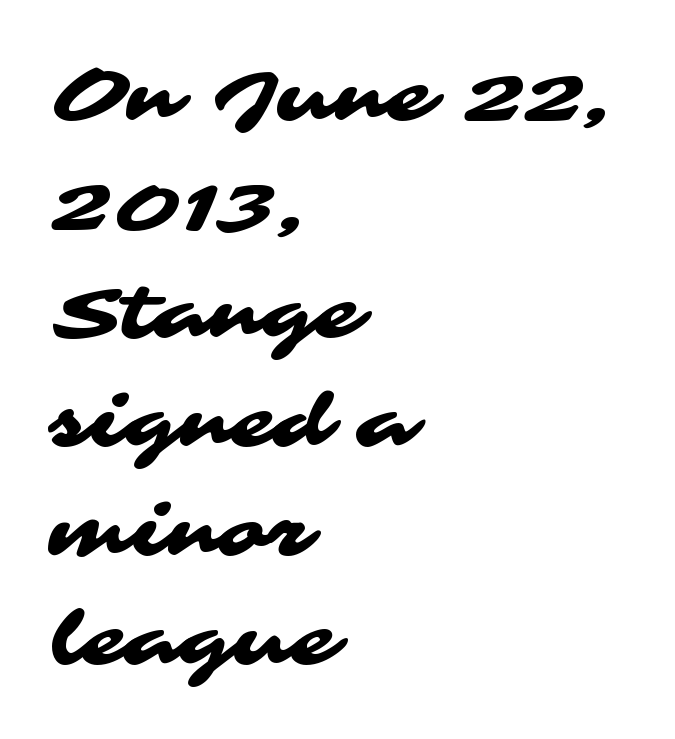
{"serif": "no", "width": "wide", "stroke_contrast": "medium", "x_height": "medium", "monospaced": "no", "underline": "no", "align": "left", "line_spacing": "normal", "line_spacing_ratio": 1.51, "letter_spacing": "normal", "letter_spacing_em": 0.0, "glyph_px": 72}
